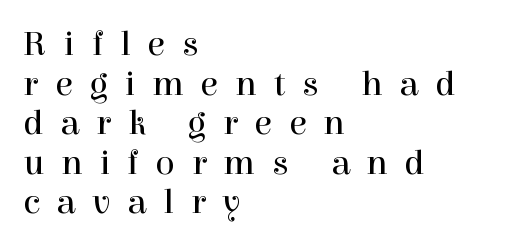
The rag falls on the right side of this text block. The baseline area is clear. Characters remain perfectly vertical along every line. Here the designer chose a conventional face with non-uniform glyph widths. Tracking here is generous; glyphs stand well apart from one another.
